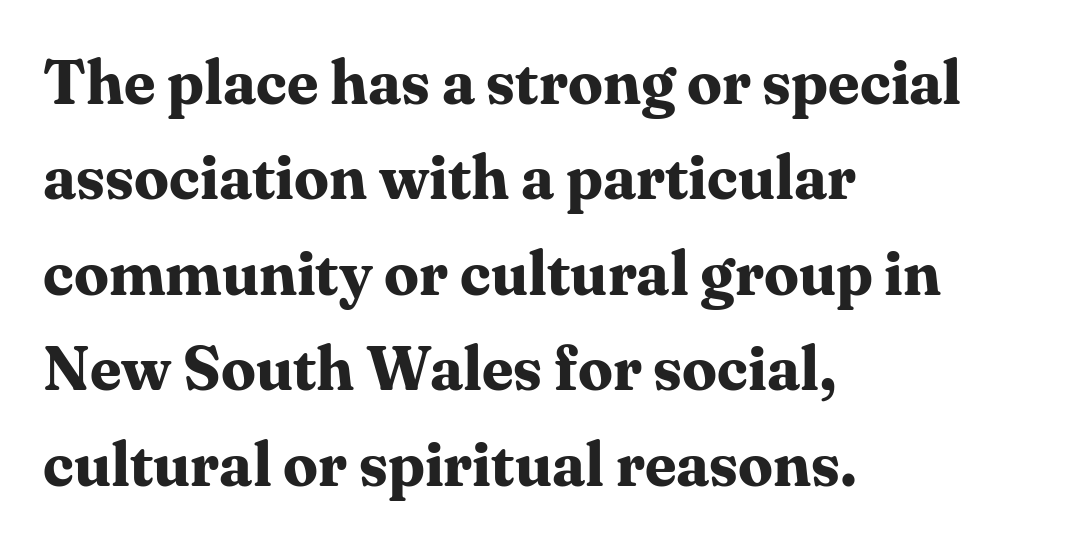
Q: Is the text bold? A: Yes.
Q: Is the text italic (slanted)? A: No, it is upright.
Q: Is the typeface a serif or a sans-serif typeface? A: Serif.
Q: Is the text underlined? A: No.
Q: How is the paragraph aligned? A: Left-aligned.
Q: Is the spacing between letters normal or unusually wide? A: Normal.
Q: Is the spacing between lines tight, normal or loose? A: Normal.
Q: Width (condensed, normal, or wide)? A: Normal.
Q: Stroke contrast? A: Medium.
Q: x-height? A: Medium.
Q: Monospaced? A: No.
